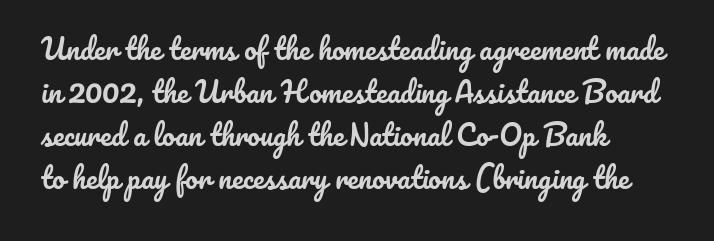
{"width": "normal", "stroke_contrast": "low", "x_height": "small", "monospaced": "no", "underline": "no", "align": "left", "line_spacing": "normal", "line_spacing_ratio": 1.54, "letter_spacing": "normal", "letter_spacing_em": 0.0, "glyph_px": 28}
